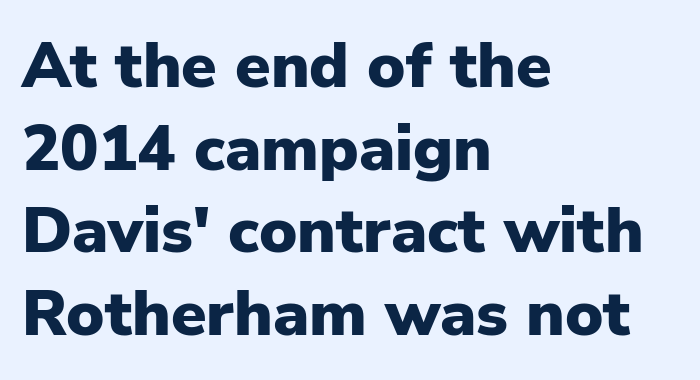
Honestly, the row spacing looks completely unremarkable. How are the letters spaced? Ordinarily, with no added tracking. This rendering employs a face without finishing strokes, i.e., a sans-serif. The typography opts for an upright posture over an oblique one. Strokes here are thick enough to call this a true bold. The passage shown is not underscored anywhere.
